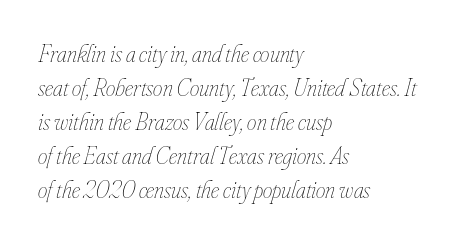
Q: Is the text bold? A: No.
Q: Is the text italic (slanted)? A: Yes, it leans right by about 16 degrees.
Q: Is the text underlined? A: No.
Q: How is the paragraph aligned? A: Left-aligned.
Q: Is the spacing between letters normal or unusually wide? A: Normal.
Q: Is the spacing between lines tight, normal or loose? A: Normal.
